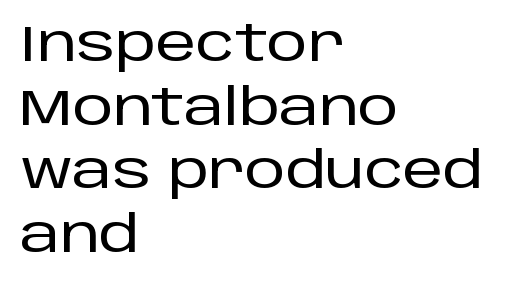
The image shows 51 px sans-serif type, upright; set left-aligned, normal line spacing (1.25x), normal letter spacing, not underlined; low stroke contrast and a large x-height.
